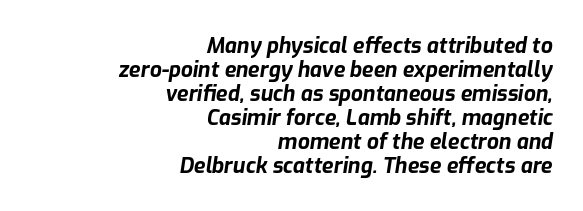
The image shows 21 px bold type, italic (leaning right); set right-aligned, tight line spacing (1.14x), normal letter spacing, not underlined.
